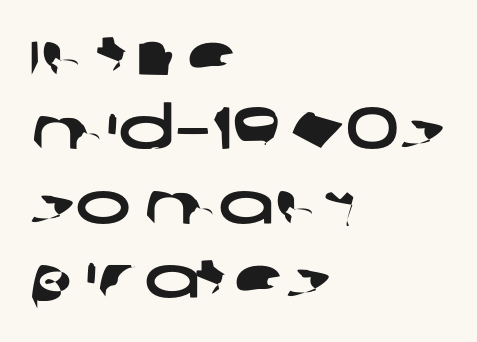
Q: Is the typeface a serif or a sans-serif typeface? A: Sans-serif.
Q: Is the text underlined? A: No.
Q: How is the paragraph aligned? A: Left-aligned.
Q: Is the spacing between letters normal or unusually wide? A: Normal.
Q: Is the spacing between lines tight, normal or loose? A: Normal.
Q: Width (condensed, normal, or wide)? A: Wide.
Q: Stroke contrast? A: Low.
Q: x-height? A: Large.
Q: Monospaced? A: No.
